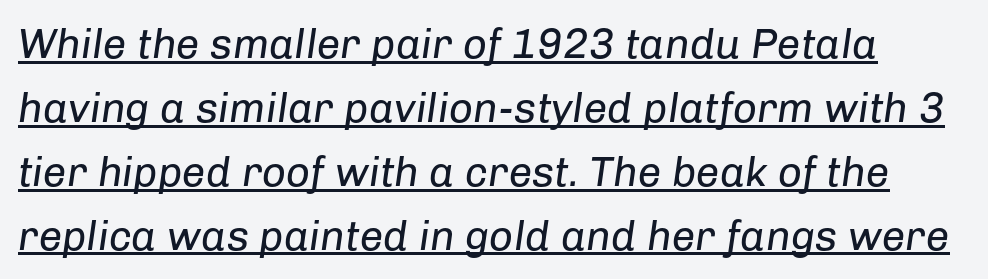
The image shows 42 px regular-weight type, italic (leaning right); set normal line spacing (1.52x), normal letter spacing, underlined; low stroke contrast and a medium x-height.
